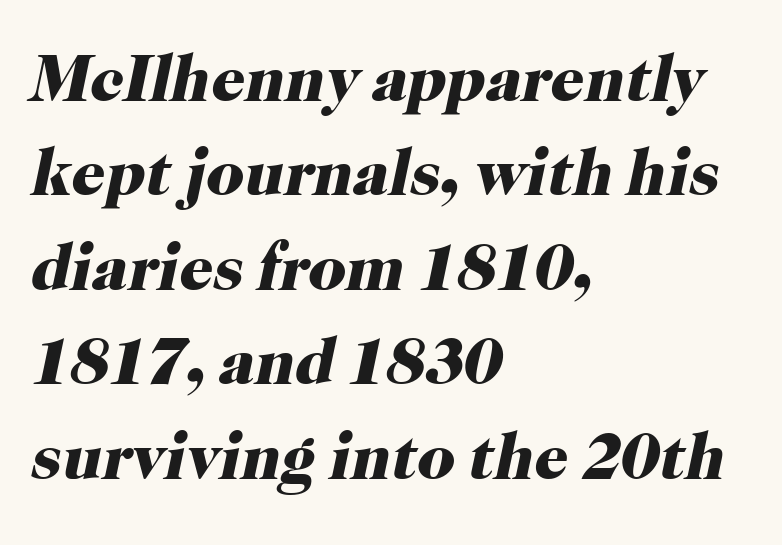
{"serif": "yes", "italic": "yes", "lean": "right", "slant_degrees": 12, "bold": "yes", "weight": "heavy", "width": "normal", "stroke_contrast": "high", "x_height": "medium", "monospaced": "no", "underline": "no", "align": "left", "line_spacing": "normal", "line_spacing_ratio": 1.43, "letter_spacing": "normal", "letter_spacing_em": 0.0, "glyph_px": 66}
